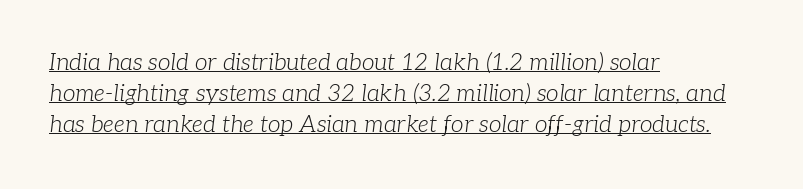
{"italic": "yes", "lean": "right", "slant_degrees": 7, "bold": "no", "underline": "yes", "align": "left", "line_spacing": "normal", "line_spacing_ratio": 1.35, "letter_spacing": "normal", "letter_spacing_em": 0.0, "glyph_px": 23}
